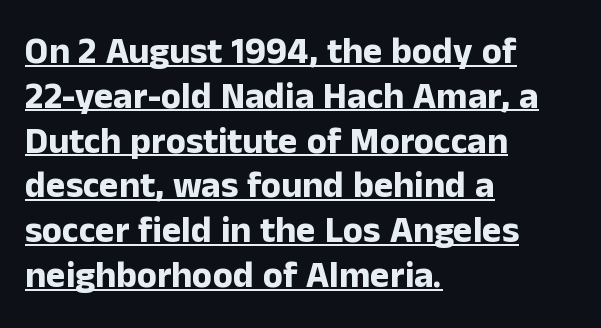
Is this a sans? Yes — the strokes have no serifs. The passage is arranged the way most books set body copy — flush left. A roman cut, with each character standing at attention. Letter spacing: default. In terms of weight, the rendering is a true, heavy bold.
